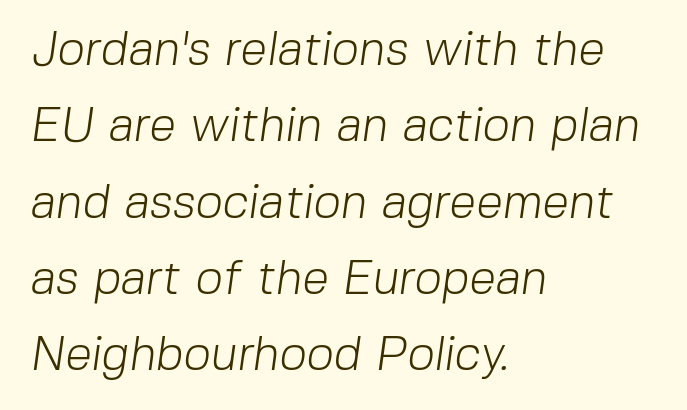
The image shows 48 px light sans-serif type; set left-aligned, normal line spacing (1.59x), normal letter spacing, not underlined; low stroke contrast and a medium x-height.
